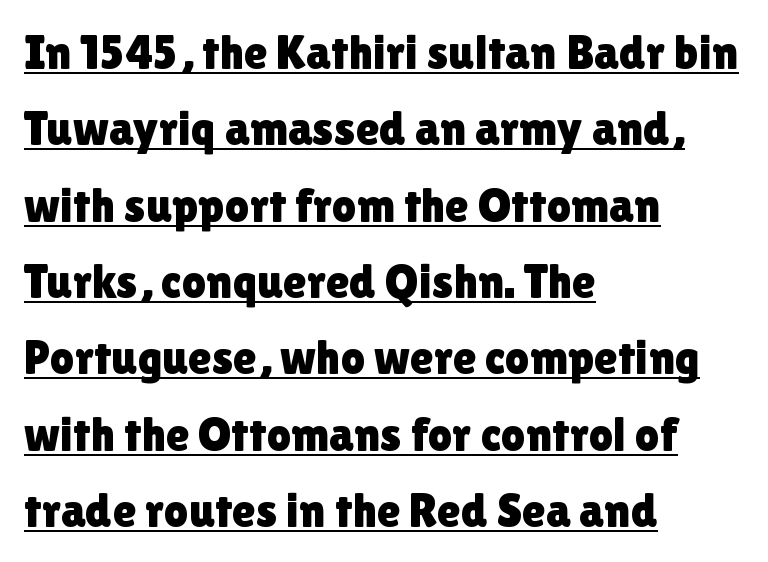
The image shows 48 px sans-serif type, upright; set left-aligned, normal line spacing (1.59x), normal letter spacing, underlined; low stroke contrast and a medium x-height.
